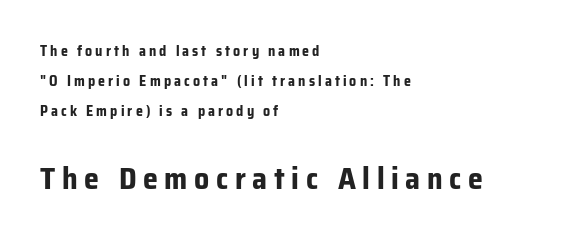
These lines are rendered in a variable-pitch font. The zone under the glyphs is completely vacant. The letters carry no serifs — their stems end cleanly without finishing strokes. You get the small type first, then a jump to larger type.
